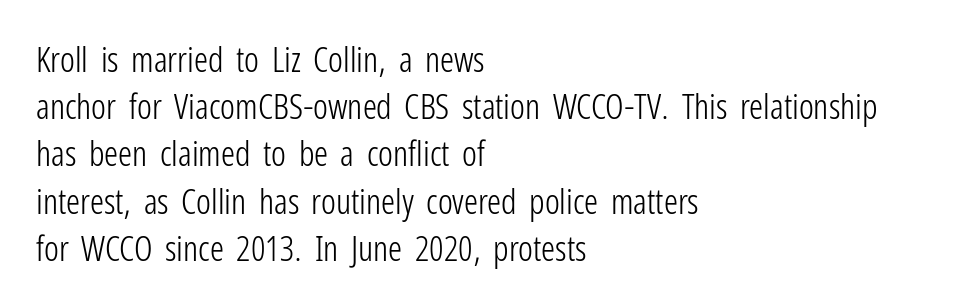
Spacing verdict: proportional, widths tailored to each character. Is there any slant? The stems are plumb. The line-height multiplier appears to be the usual default. Clear beneath every line of the passage. Observe the ordinary spacing: letters are neighbours, not strangers. Unlike a traditional serif, this face leaves its strokes unadorned.
